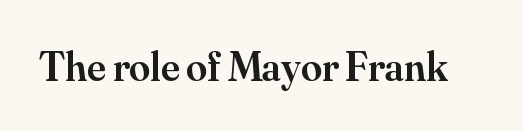
{"serif": "yes", "italic": "no", "bold": "semi", "weight": "semibold", "width": "normal", "stroke_contrast": "medium", "x_height": "small", "monospaced": "no", "underline": "no", "letter_spacing": "normal", "letter_spacing_em": 0.0, "glyph_px": 42}
